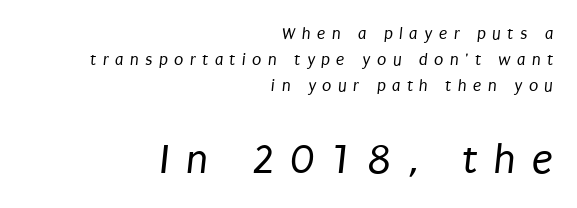
You could not count columns in this text — the font is proportionally spaced. The typeface chosen for these lines omits serifs. The rows are spaced the way most documents space them. Visually, the bottom section dominates because its glyphs are scaled up. Each line ends at the same right margin while the left side varies. Honestly, the letter spacing is so wide it's the main thing you notice.
